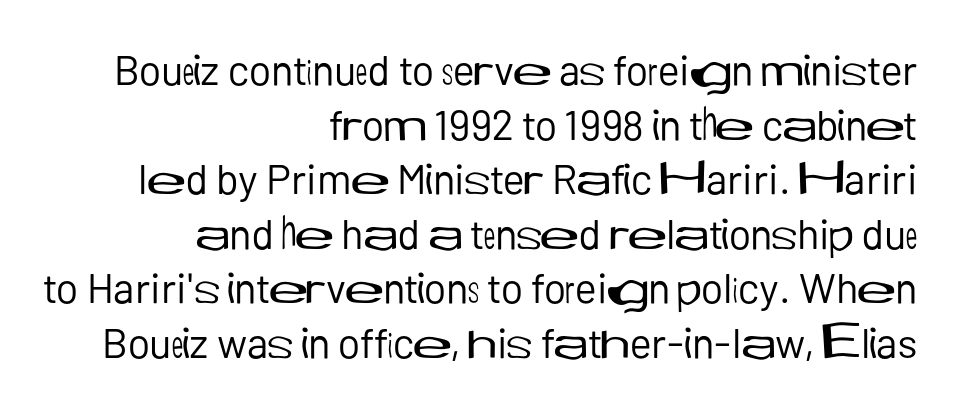
Q: Is the text bold? A: No.
Q: Is the text italic (slanted)? A: No, it is upright.
Q: Is the typeface a serif or a sans-serif typeface? A: Sans-serif.
Q: Is the text underlined? A: No.
Q: How is the paragraph aligned? A: Right-aligned.
Q: Is the spacing between letters normal or unusually wide? A: Normal.
Q: Is the spacing between lines tight, normal or loose? A: Normal.
Q: Width (condensed, normal, or wide)? A: Normal.
Q: Stroke contrast? A: Low.
Q: x-height? A: Medium.
Q: Monospaced? A: No.
